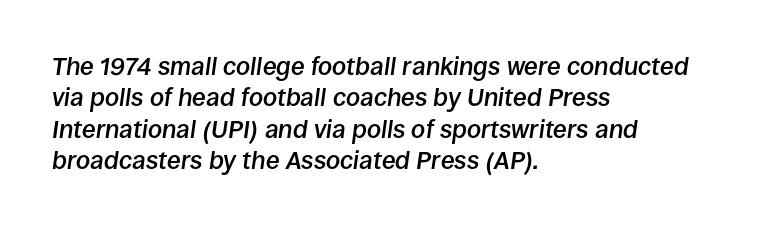
The image shows 25 px text type, italic (leaning right); set left-aligned, normal line spacing (1.26x), normal letter spacing, not underlined.
